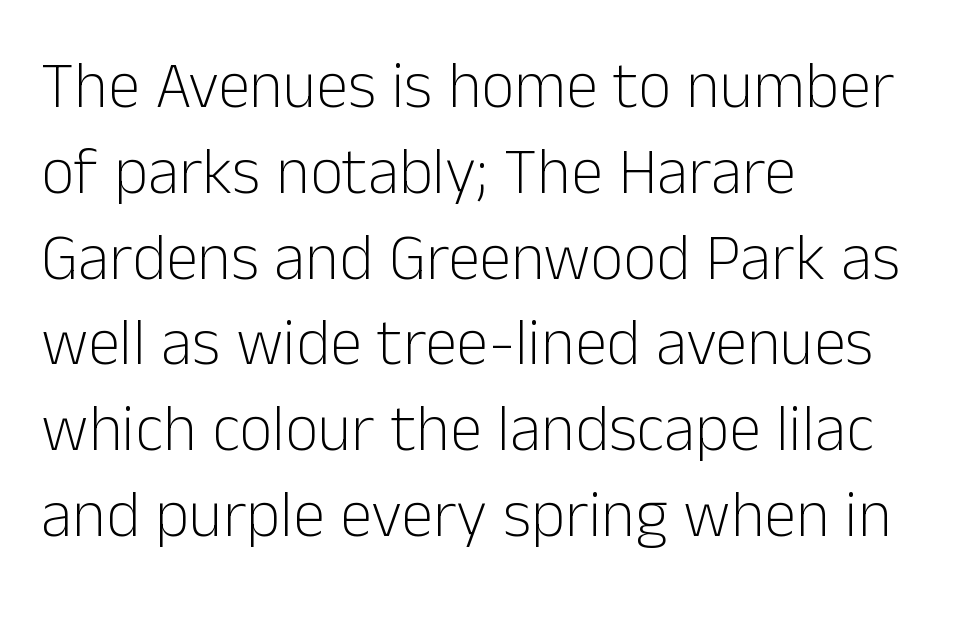
{"serif": "no", "italic": "no", "bold": "no", "weight": "light", "width": "normal", "stroke_contrast": "low", "x_height": "medium", "monospaced": "no", "underline": "no", "align": "left", "line_spacing": "normal", "line_spacing_ratio": 1.32, "letter_spacing": "normal", "letter_spacing_em": 0.0, "glyph_px": 65}
